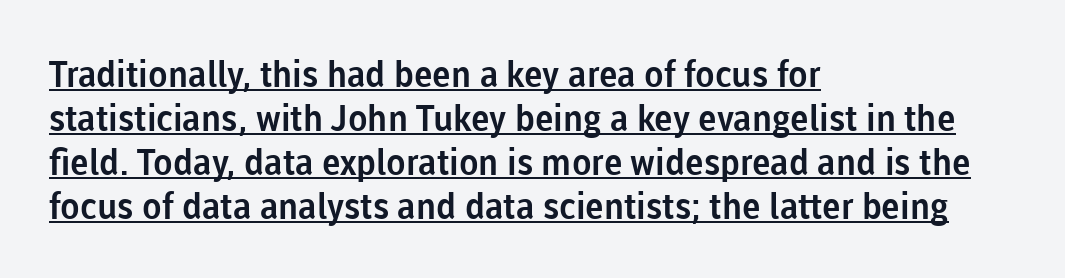
The image shows 36 px sans-serif type, upright; set left-aligned, line spacing 1.22x, normal letter spacing, underlined; low stroke contrast and a medium x-height.
